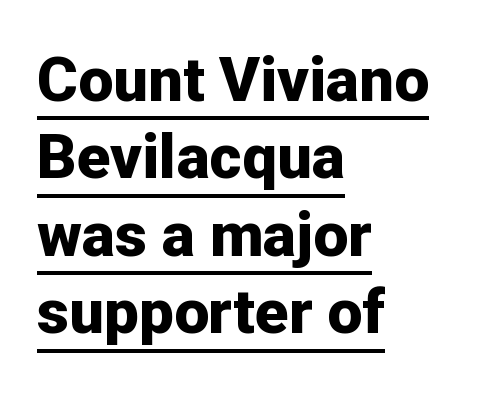
These lines keep a tight, regular rhythm from letter to letter. Note the varied advance widths — an 'i' is clearly narrower than an 'm'. How would I describe the line gaps? Plain and ordinary. The passage shown is underscored from start to finish. Every character sits straight up, as roman type does.
